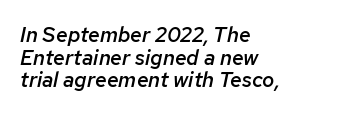
The rendering applies a slant to the glyphs. The text block is weighted toward the left margin, trailing off unevenly rightward. Emphasis by weight is partial: semibold. Here the glyphs are tracked normally, forming tight word shapes. Regarding leading, the lines here are crowded together.
